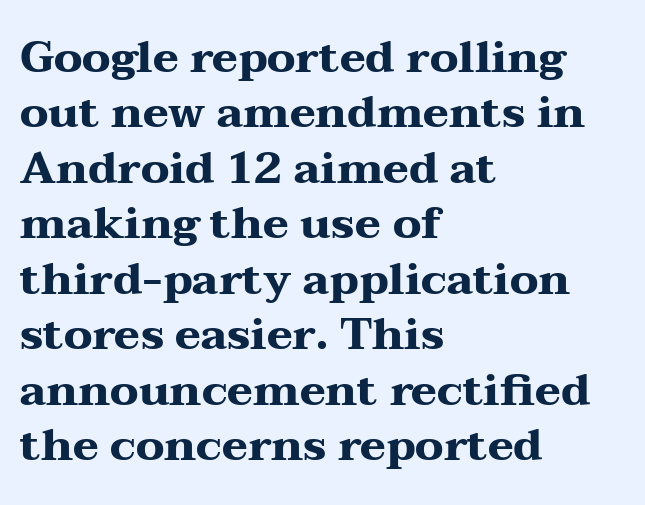
Q: Is the text bold? A: Yes.
Q: Is the text italic (slanted)? A: No, it is upright.
Q: Is the typeface a serif or a sans-serif typeface? A: Serif.
Q: Is the text underlined? A: No.
Q: How is the paragraph aligned? A: Left-aligned.
Q: Is the spacing between letters normal or unusually wide? A: Normal.
Q: Is the spacing between lines tight, normal or loose? A: Normal.
Q: Width (condensed, normal, or wide)? A: Wide.
Q: Stroke contrast? A: Medium.
Q: x-height? A: Medium.
Q: Monospaced? A: No.
